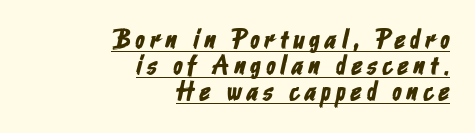
The image shows 27 px text type; set right-aligned, tight line spacing (0.97x), unusually wide letter spacing (+0.2 em), underlined.
